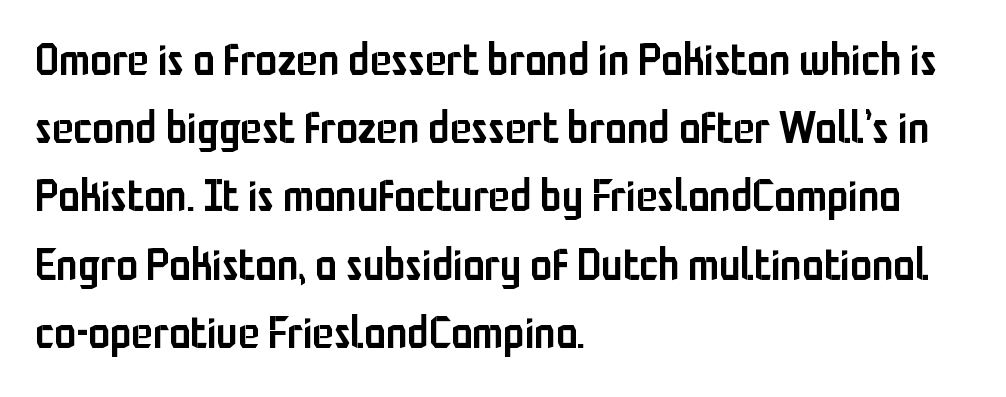
A typesetter would label this face a sans. A student would call this left alignment; a typographer would say flush left, rag right. Leading matches the norm, producing a regular column. The foot of each line stays bare and open.
